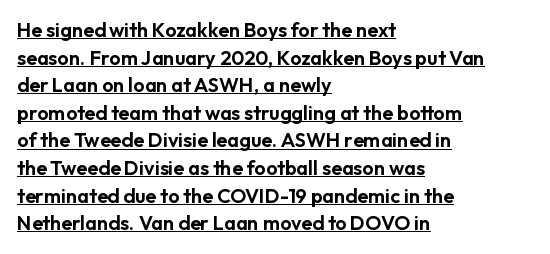
Q: Is the text italic (slanted)? A: No, it is upright.
Q: Is the text underlined? A: Yes.
Q: How is the paragraph aligned? A: Left-aligned.
Q: Is the spacing between letters normal or unusually wide? A: Normal.
Q: Is the spacing between lines tight, normal or loose? A: Normal.
